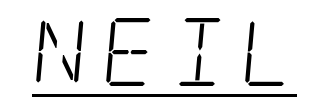
{"serif": "yes", "bold": "no", "weight": "light", "width": "condensed", "stroke_contrast": "low", "x_height": "large", "underline": "yes", "letter_spacing": "wide", "letter_spacing_em": 0.21, "glyph_px": 68}
